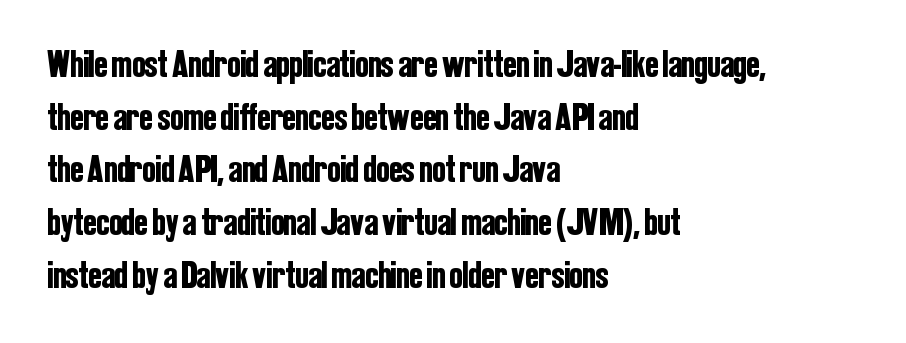
The image shows 39 px condensed sans-serif type, upright; set left-aligned, normal line spacing (1.35x), normal letter spacing, not underlined; low stroke contrast and a medium x-height.
